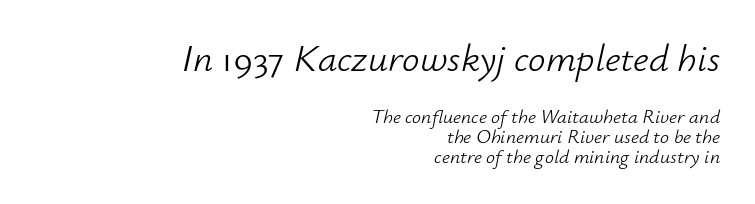
Q: Is the text bold? A: No.
Q: Is the text italic (slanted)? A: Yes, it leans right by about 12 degrees.
Q: Is the text underlined? A: No.
Q: How is the paragraph aligned? A: Right-aligned.
Q: Is the spacing between letters normal or unusually wide? A: Normal.
Q: Is the spacing between lines tight, normal or loose? A: Tight.
Q: Which block of text is set in a larger size, the first (top) or the second (bottom)? A: The first (top) one.
Q: Width (condensed, normal, or wide)? A: Normal.
Q: Stroke contrast? A: Low.
Q: x-height? A: Small.
Q: Monospaced? A: No.
